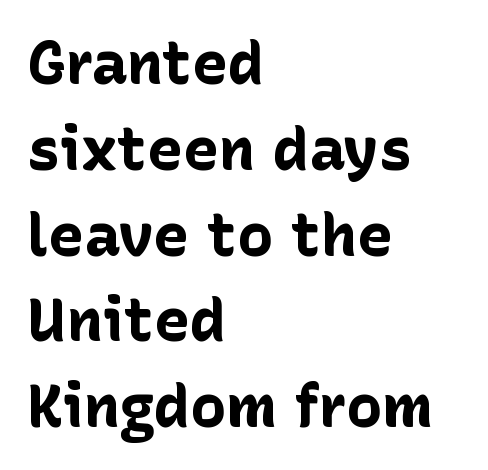
{"serif": "no", "italic": "no", "bold": "yes", "weight": "bold", "width": "normal", "stroke_contrast": "low", "x_height": "medium", "monospaced": "no", "underline": "no", "align": "left", "line_spacing": "normal", "line_spacing_ratio": 1.43, "letter_spacing": "normal", "letter_spacing_em": 0.0, "glyph_px": 60}
